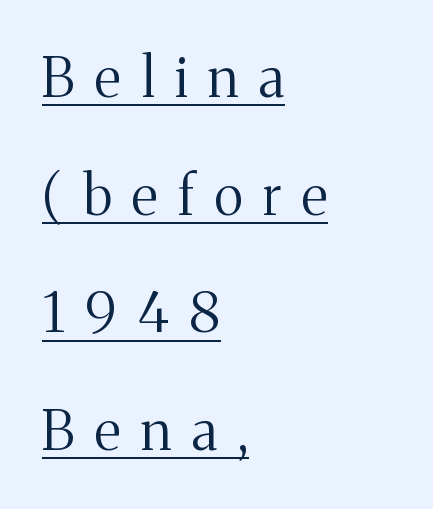
The letters advance in unequal steps, a hallmark of proportional type. A continuous stroke trails under the words, as in a hyperlink. Each letter's strokes conclude with small projecting serifs. Regarding leading, the lines here are spaced well apart.
